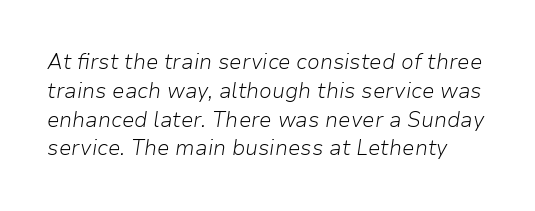
{"italic": "yes", "lean": "right", "slant_degrees": 9, "bold": "no", "underline": "no", "line_spacing": "normal", "line_spacing_ratio": 1.37, "letter_spacing": "normal", "letter_spacing_em": 0.0, "glyph_px": 21}
